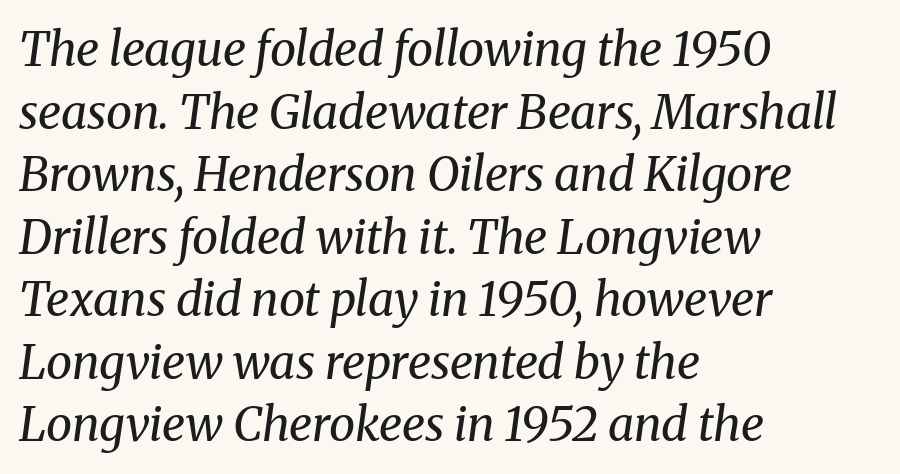
{"serif": "yes", "italic": "yes", "lean": "right", "slant_degrees": 8, "bold": "no", "weight": "regular", "width": "normal", "stroke_contrast": "medium", "x_height": "medium", "monospaced": "no", "underline": "no", "align": "left", "line_spacing": "normal", "line_spacing_ratio": 1.33, "letter_spacing": "normal", "letter_spacing_em": 0.0, "glyph_px": 47}
